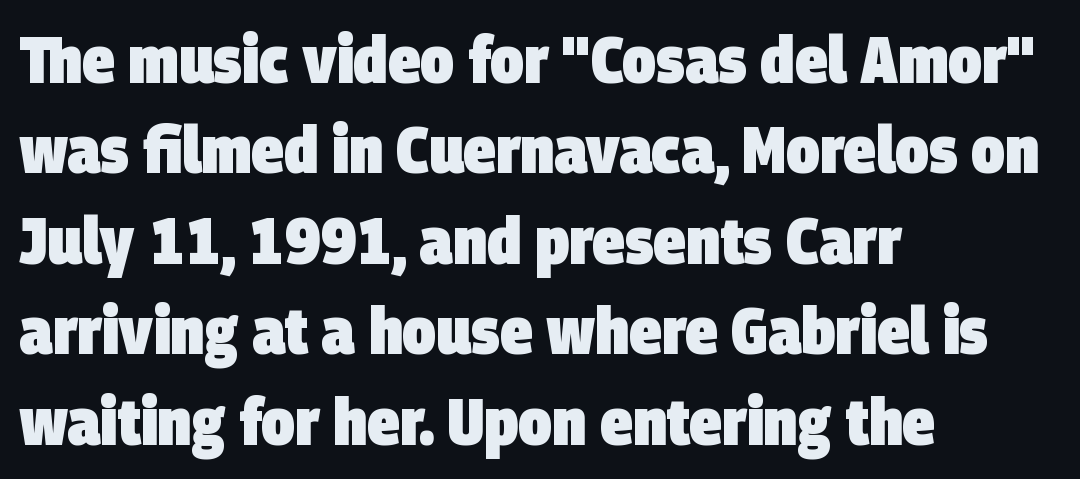
The image shows 66 px heavy, condensed sans-serif type; set left-aligned, normal line spacing (1.37x), normal letter spacing, not underlined; low stroke contrast and a large x-height.
